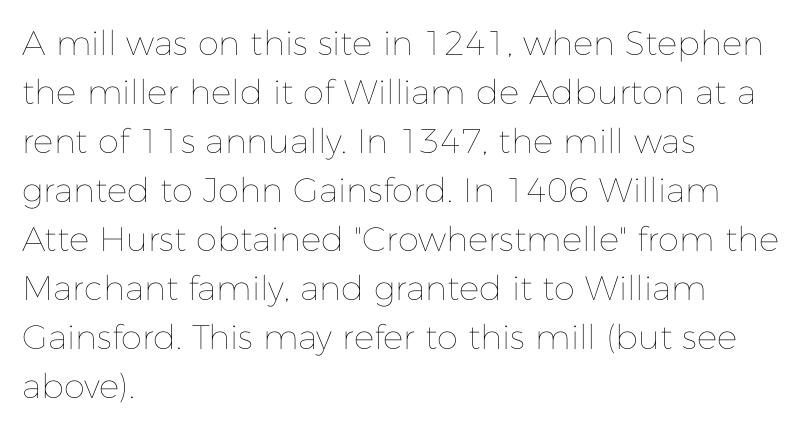
{"italic": "no", "bold": "no", "weight": "thin", "width": "normal", "stroke_contrast": "low", "x_height": "medium", "monospaced": "no", "underline": "no", "align": "left", "line_spacing": "normal", "line_spacing_ratio": 1.44, "letter_spacing": "normal", "letter_spacing_em": 0.0, "glyph_px": 34}
